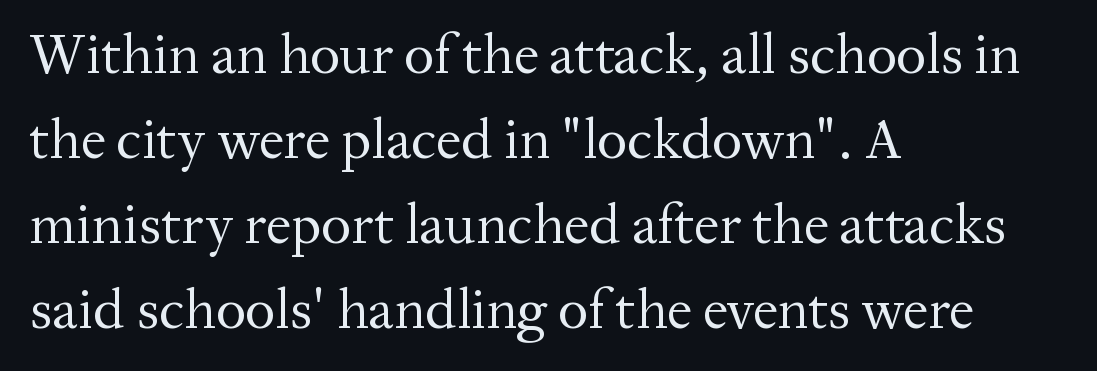
{"serif": "yes", "italic": "no", "bold": "no", "weight": "regular", "width": "normal", "stroke_contrast": "medium", "x_height": "medium", "monospaced": "no", "underline": "no", "align": "left", "line_spacing": "normal", "line_spacing_ratio": 1.49, "letter_spacing": "normal", "letter_spacing_em": 0.0, "glyph_px": 57}
